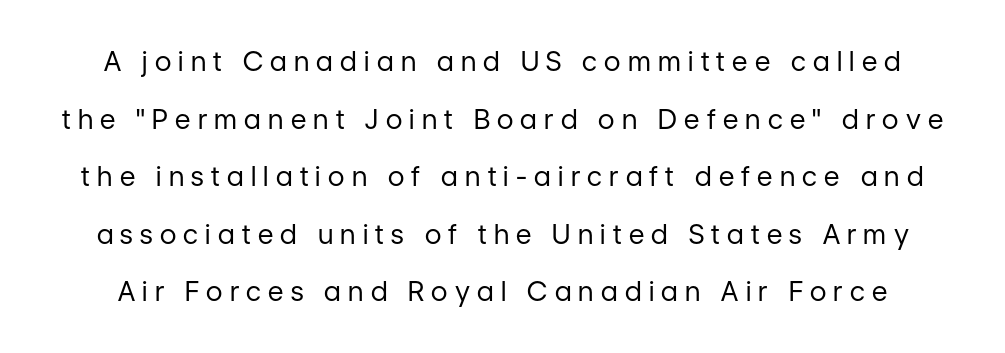
{"italic": "no", "bold": "no", "underline": "no", "line_spacing": "loose", "line_spacing_ratio": 2.13, "letter_spacing": "wide", "letter_spacing_em": 0.27, "glyph_px": 27}
